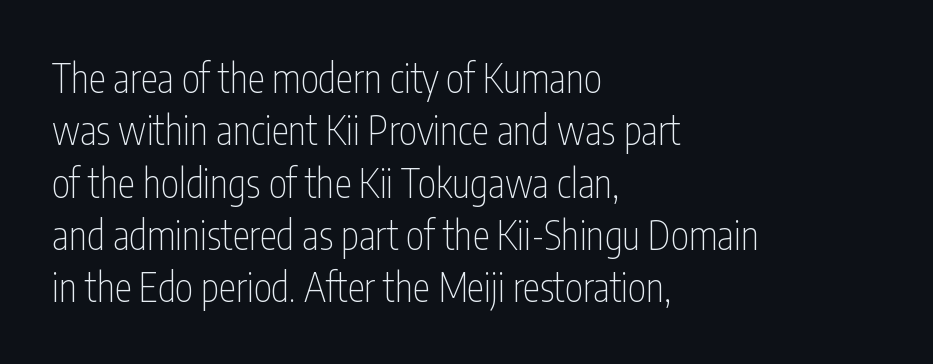
The image shows 39 px thin, condensed sans-serif type, upright; set left-aligned, normal line spacing (1.34x), normal letter spacing, not underlined; low stroke contrast and a medium x-height.
